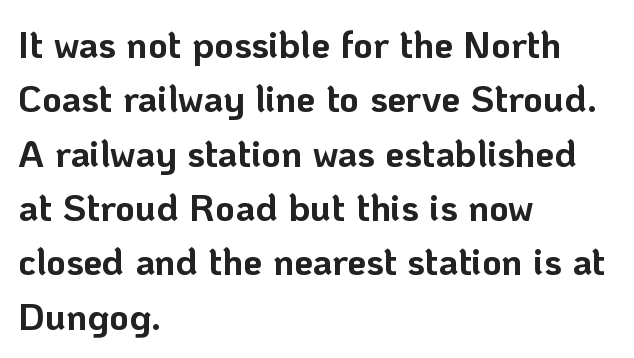
Q: Is the text bold? A: Yes.
Q: Is the text italic (slanted)? A: No, it is upright.
Q: Is the typeface a serif or a sans-serif typeface? A: Sans-serif.
Q: Is the text underlined? A: No.
Q: How is the paragraph aligned? A: Left-aligned.
Q: Is the spacing between letters normal or unusually wide? A: Normal.
Q: Is the spacing between lines tight, normal or loose? A: Normal.
Q: Width (condensed, normal, or wide)? A: Normal.
Q: Stroke contrast? A: Low.
Q: x-height? A: Medium.
Q: Monospaced? A: No.
